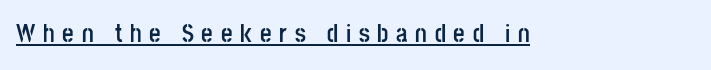
Q: Is the text bold? A: Yes.
Q: Is the text italic (slanted)? A: No, it is upright.
Q: Is the text underlined? A: Yes.
Q: Is the spacing between letters normal or unusually wide? A: Unusually wide.
